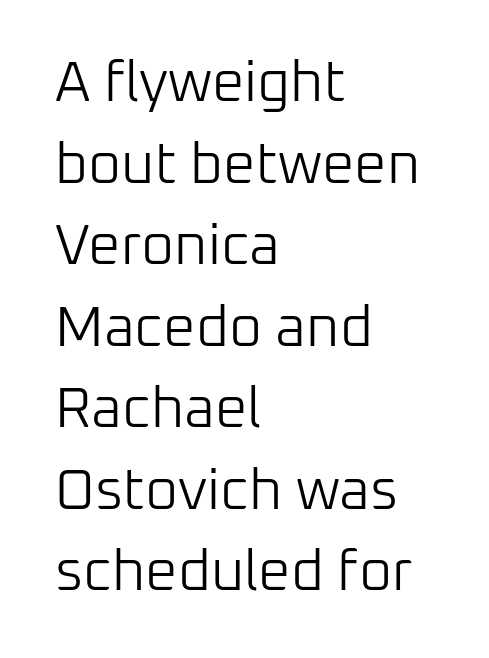
Q: Is the text bold? A: No.
Q: Is the text italic (slanted)? A: No, it is upright.
Q: Is the typeface a serif or a sans-serif typeface? A: Sans-serif.
Q: Is the text underlined? A: No.
Q: How is the paragraph aligned? A: Left-aligned.
Q: Is the spacing between letters normal or unusually wide? A: Normal.
Q: Is the spacing between lines tight, normal or loose? A: Normal.
Q: Width (condensed, normal, or wide)? A: Normal.
Q: Stroke contrast? A: Low.
Q: x-height? A: Medium.
Q: Monospaced? A: No.
